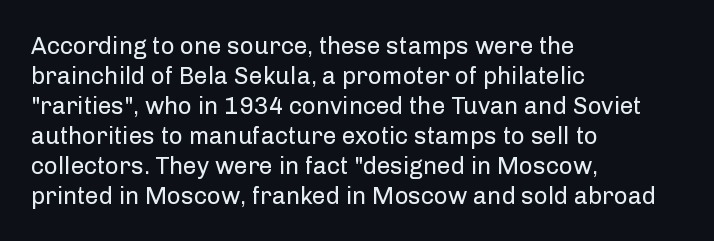
Honestly, there is no underline to notice here at all. The font's upright variant was chosen for this text. Horizontally, the lines are justified to the leading edge only. Bold? No — there's no thickening of the strokes.
